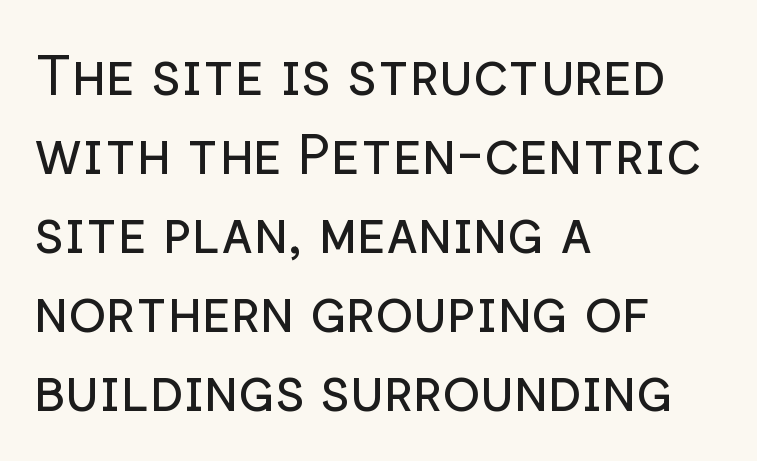
The image shows 56 px regular-weight sans-serif type, upright; set left-aligned, normal line spacing (1.41x), normal letter spacing, not underlined; low stroke contrast and a medium x-height.
